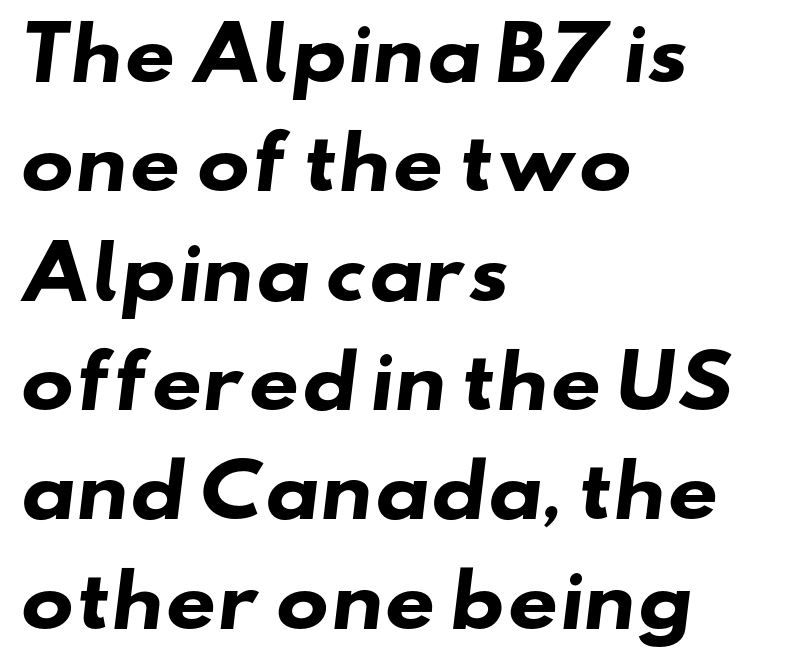
{"serif": "no", "bold": "yes", "weight": "heavy", "width": "wide", "stroke_contrast": "low", "x_height": "small", "monospaced": "no", "underline": "no", "align": "left", "line_spacing": "normal", "line_spacing_ratio": 1.54, "letter_spacing": "normal", "letter_spacing_em": 0.0, "glyph_px": 71}
